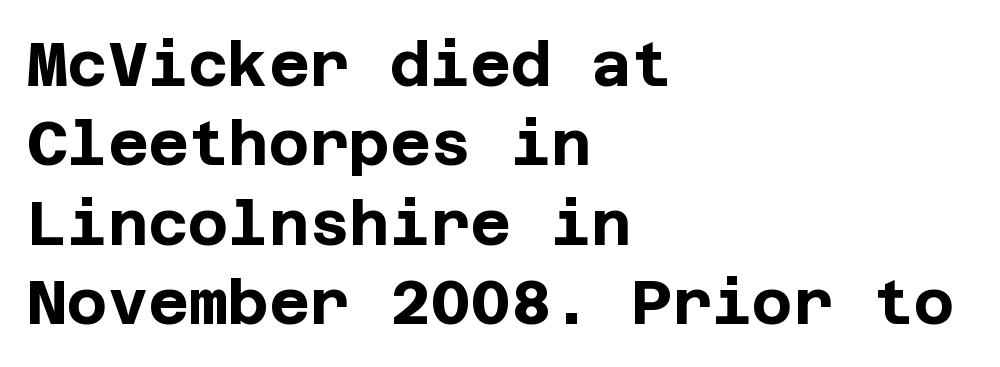
Q: Is the text bold? A: Yes.
Q: Is the text italic (slanted)? A: No, it is upright.
Q: Is the typeface a serif or a sans-serif typeface? A: Sans-serif.
Q: Is the text underlined? A: No.
Q: How is the paragraph aligned? A: Left-aligned.
Q: Is the spacing between letters normal or unusually wide? A: Normal.
Q: Is the spacing between lines tight, normal or loose? A: Normal.
Q: Width (condensed, normal, or wide)? A: Normal.
Q: Stroke contrast? A: Low.
Q: x-height? A: Large.
